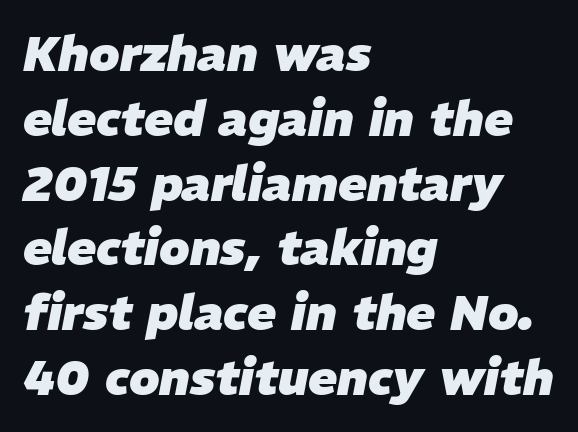
The rendering uses natural spacing where letterforms have individual widths. Yep, that's italic — everything's leaning. Between one letter and the next there's only the usual sliver of space. This sample keeps an unexceptional amount of space between lines. Anything drawn beneath the words? Only blank space.
